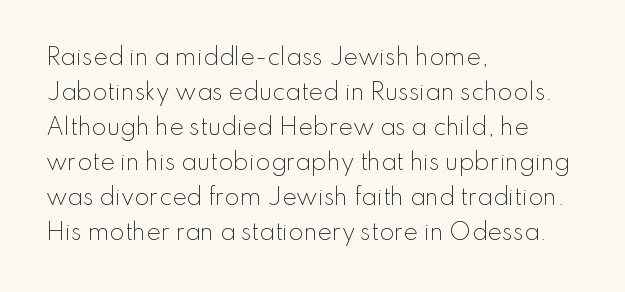
Every stem runs plumb, perpendicular to the baseline. Ink coverage per letter is moderate at most. Does extra space separate the letters? No, they use regular spacing. Line starts are locked; line ends wander. If you measured baseline to baseline, you'd find a middling distance.
